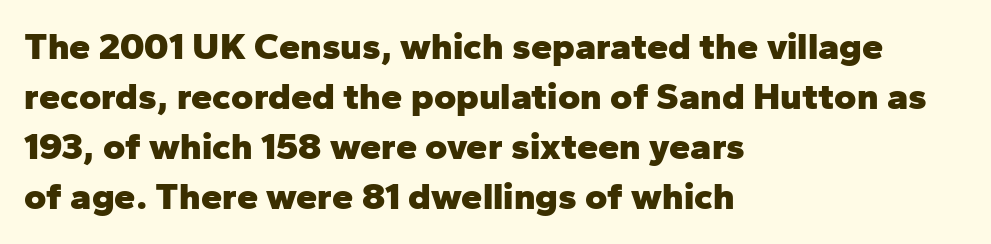
Q: Is the text bold? A: Yes.
Q: Is the text italic (slanted)? A: No, it is upright.
Q: Is the typeface a serif or a sans-serif typeface? A: Sans-serif.
Q: Is the text underlined? A: No.
Q: How is the paragraph aligned? A: Left-aligned.
Q: Is the spacing between letters normal or unusually wide? A: Normal.
Q: Is the spacing between lines tight, normal or loose? A: Normal.
Q: Width (condensed, normal, or wide)? A: Normal.
Q: Stroke contrast? A: Low.
Q: x-height? A: Medium.
Q: Monospaced? A: No.
